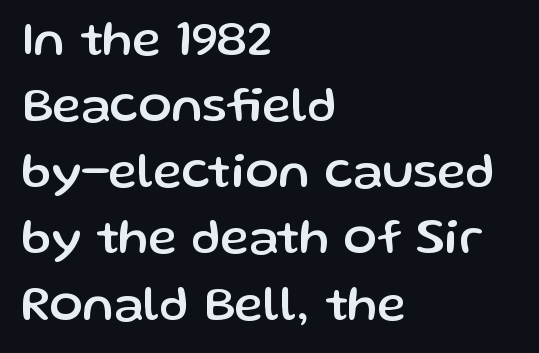
The image shows 49 px sans-serif type, upright; set left-aligned, normal line spacing (1.35x), normal letter spacing, not underlined; low stroke contrast and a medium x-height.
